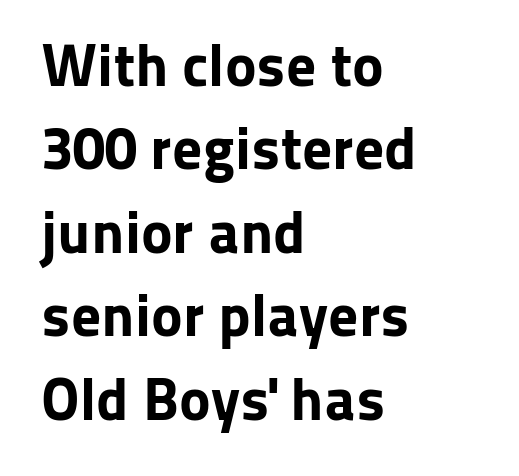
{"serif": "no", "italic": "no", "bold": "yes", "weight": "bold", "width": "normal", "stroke_contrast": "low", "x_height": "medium", "monospaced": "no", "underline": "no", "align": "left", "line_spacing": "normal", "line_spacing_ratio": 1.39, "letter_spacing": "normal", "letter_spacing_em": 0.0, "glyph_px": 60}
